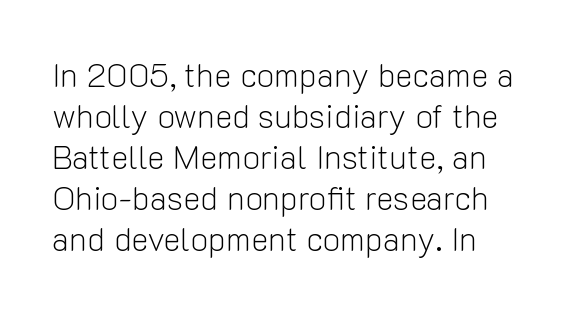
Visually the block forms a straight wall on the left and a jagged coastline on the right. Varying glyph widths throughout — classic text-font behaviour. If you drew a line through each stem, it would be perfectly vertical. These lines keep a tight, regular rhythm from letter to letter.
